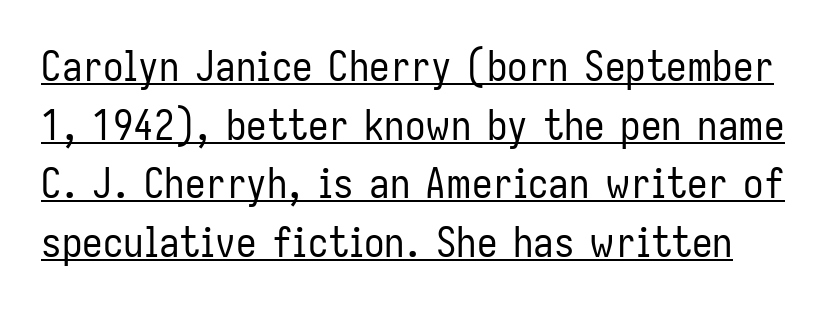
The image shows 41 px regular-weight, condensed sans-serif type, upright; set normal line spacing (1.43x), normal letter spacing, underlined; low stroke contrast and a medium x-height.
